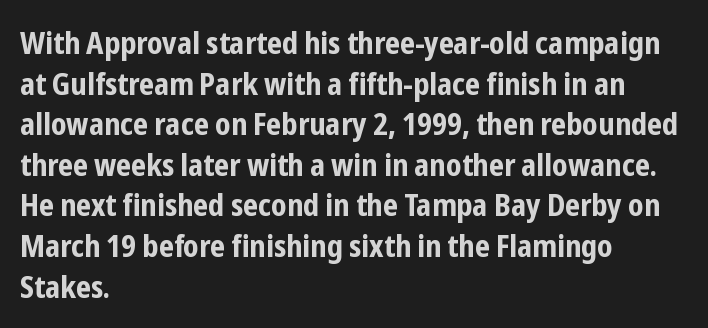
The image shows 31 px bold, condensed sans-serif type, upright; set left-aligned, normal line spacing (1.31x), normal letter spacing, not underlined; low stroke contrast and a medium x-height.
